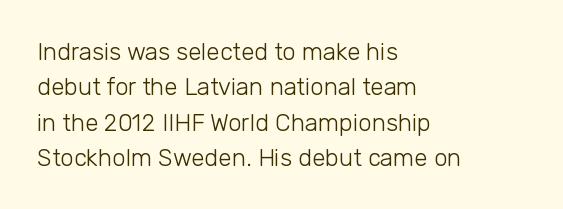
Tracking value appears to be zero — textbook default spacing. Posture: straight, roman, zero tilt. Leftover space on each line is placed entirely after the last word. This is not heavy type; no bold has been used.
